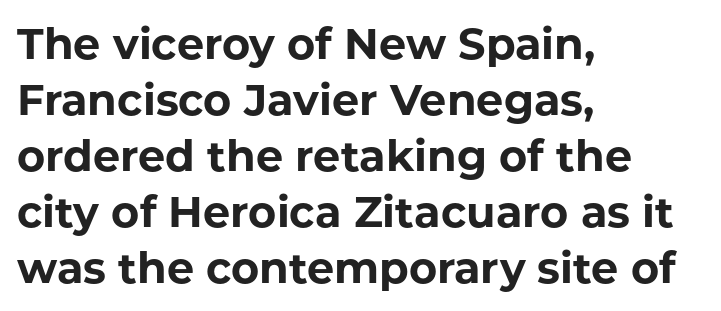
Nobody touched the tracking dial on this one. This is roman type, the default non-slanted kind. The vertical gap from one line to the next is medium. The passage is arranged the way most books set body copy — flush left. This sample has the flowing, uneven cadence of proportional lettering. What kind of face is this? One without serifs — a sans.
